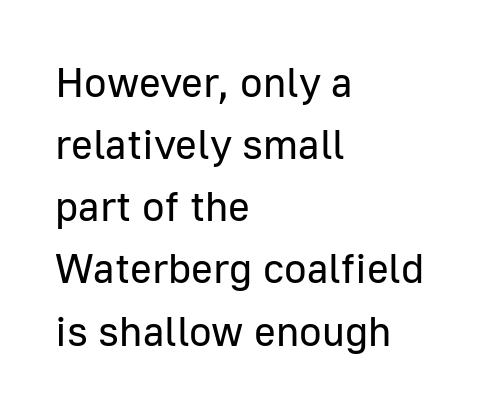
Weight class: somewhere from thin through regular. Observe the absence of serifs on each vertical stroke in this sample. The passage is arranged the way most books set body copy — flush left. The passage shown is not underscored anywhere. Honestly, the row spacing looks completely unremarkable. The letters stand straight up with perfectly vertical stems.
